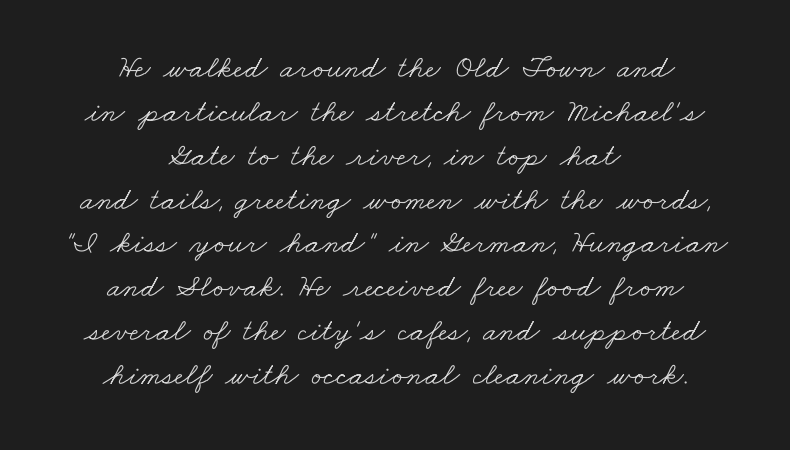
{"serif": "yes", "bold": "no", "weight": "light", "width": "wide", "stroke_contrast": "low", "x_height": "small", "monospaced": "no", "underline": "no", "align": "center", "line_spacing": "normal", "line_spacing_ratio": 1.37, "letter_spacing": "normal", "letter_spacing_em": 0.0, "glyph_px": 32}
